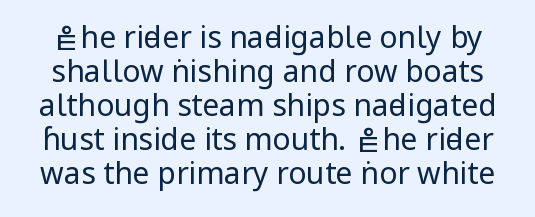
Interline gaps are noticeably narrow in this sample. Bare-footed words on every line. This is sans-serif lettering, the kind often seen on screens and signage. The lettering stays uniformly vertical, giving the passage a roman look. Weight: regular or lighter.
